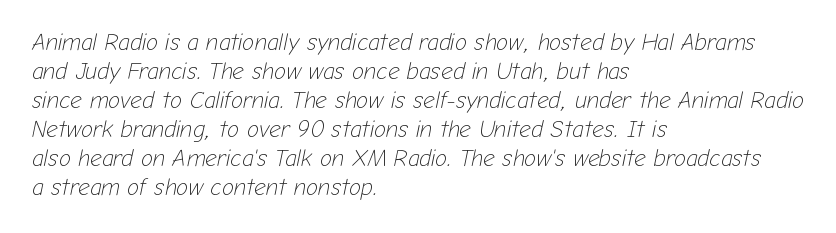
The image shows 23 px text type, italic (leaning right); set left-aligned, normal line spacing (1.26x), normal letter spacing, not underlined.
